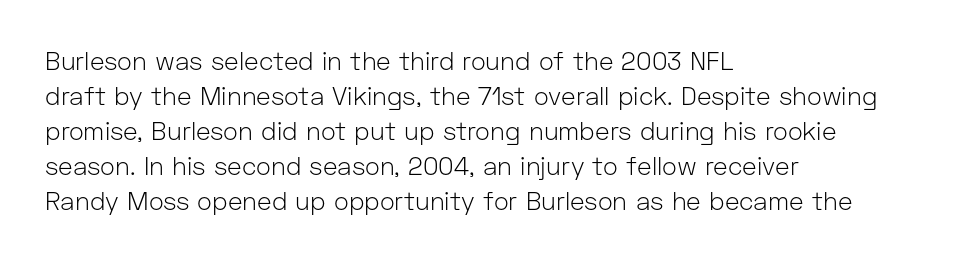
The image shows 25 px text type, upright; set left-aligned, normal line spacing (1.4x), normal letter spacing, not underlined.
